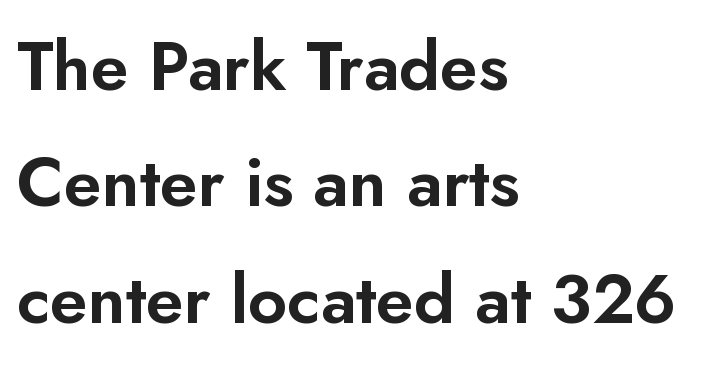
Q: Is the text italic (slanted)? A: No, it is upright.
Q: Is the typeface a serif or a sans-serif typeface? A: Sans-serif.
Q: Is the text underlined? A: No.
Q: How is the paragraph aligned? A: Left-aligned.
Q: Is the spacing between letters normal or unusually wide? A: Normal.
Q: Width (condensed, normal, or wide)? A: Normal.
Q: Stroke contrast? A: Low.
Q: x-height? A: Small.
Q: Monospaced? A: No.
